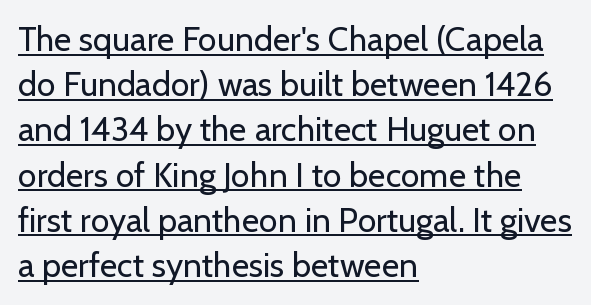
Italic: no, the glyphs are upright roman. Regarding serifs, this sample does without them. The lines sit at an ordinary, default distance from one another. Characters follow at the spacing the type designer built in. The face used here is proportionally spaced, like ordinary book or web type.
